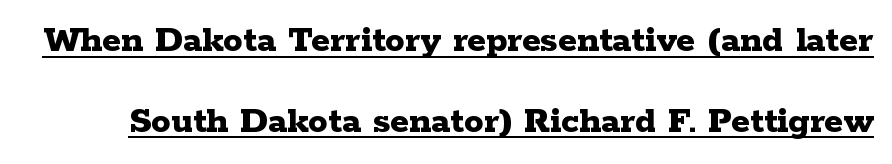
Q: Is the text bold? A: Yes.
Q: Is the text italic (slanted)? A: No, it is upright.
Q: Is the typeface a serif or a sans-serif typeface? A: Serif.
Q: Is the text underlined? A: Yes.
Q: Is the spacing between letters normal or unusually wide? A: Normal.
Q: Is the spacing between lines tight, normal or loose? A: Loose.
Q: Width (condensed, normal, or wide)? A: Wide.
Q: Stroke contrast? A: Low.
Q: x-height? A: Medium.
Q: Monospaced? A: No.
